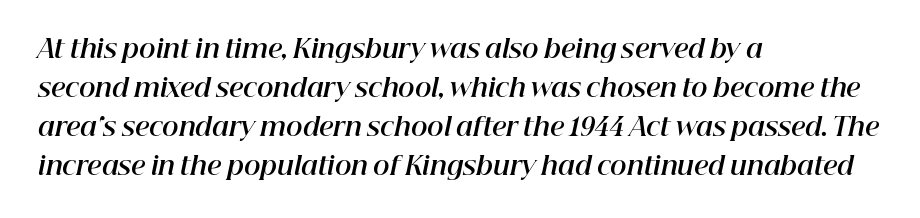
Q: Is the text bold? A: Yes.
Q: Is the text italic (slanted)? A: Yes, it leans right by about 12 degrees.
Q: Is the text underlined? A: No.
Q: How is the paragraph aligned? A: Left-aligned.
Q: Is the spacing between letters normal or unusually wide? A: Normal.
Q: Is the spacing between lines tight, normal or loose? A: Normal.
